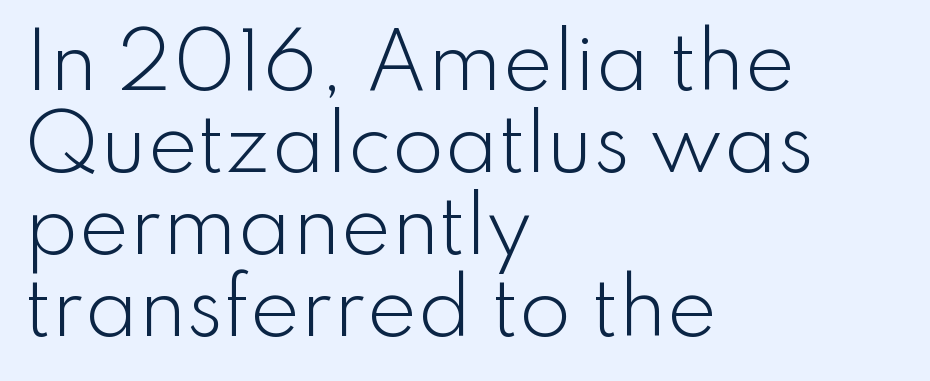
The image shows 76 px light sans-serif type, upright; set left-aligned, tight line spacing (1.08x), normal letter spacing, not underlined; low stroke contrast and a small x-height.
